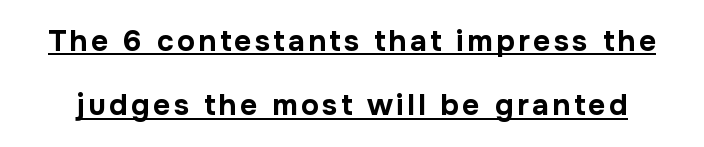
Q: Is the text bold? A: Yes.
Q: Is the text italic (slanted)? A: No, it is upright.
Q: Is the typeface a serif or a sans-serif typeface? A: Sans-serif.
Q: Is the text underlined? A: Yes.
Q: Is the spacing between lines tight, normal or loose? A: Loose.
Q: Width (condensed, normal, or wide)? A: Normal.
Q: Stroke contrast? A: Low.
Q: x-height? A: Medium.
Q: Monospaced? A: No.
